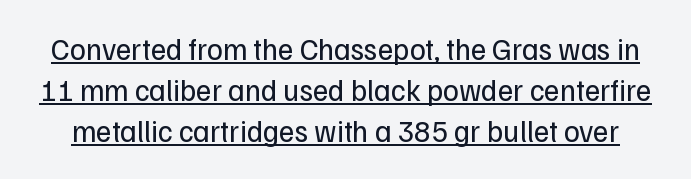
{"serif": "no", "italic": "no", "bold": "no", "weight": "regular", "width": "normal", "stroke_contrast": "low", "x_height": "medium", "monospaced": "no", "underline": "yes", "line_spacing": "normal", "line_spacing_ratio": 1.37, "letter_spacing": "normal", "letter_spacing_em": 0.0, "glyph_px": 30}
